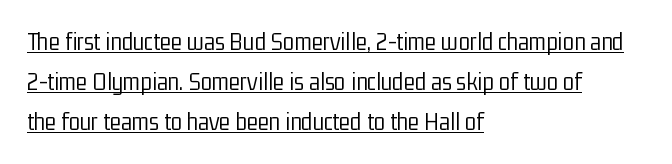
Q: Is the text bold? A: No.
Q: Is the text italic (slanted)? A: No, it is upright.
Q: Is the text underlined? A: Yes.
Q: How is the paragraph aligned? A: Left-aligned.
Q: Is the spacing between letters normal or unusually wide? A: Normal.
Q: Is the spacing between lines tight, normal or loose? A: Normal.
